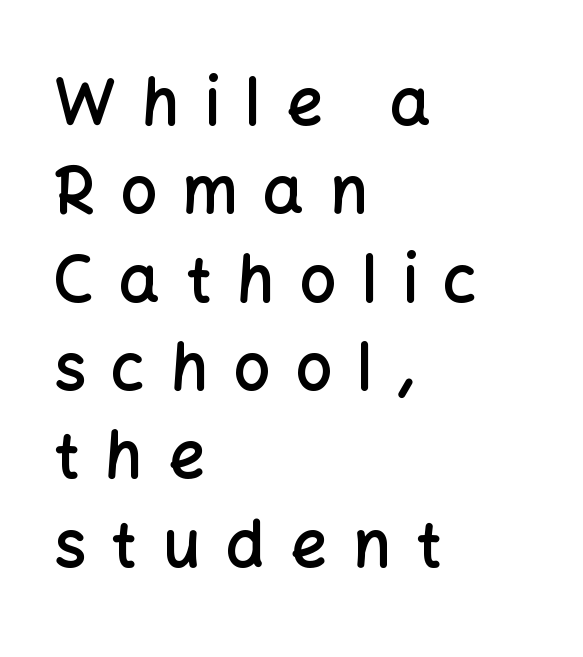
The image shows 64 px semibold sans-serif type, upright; set left-aligned, normal line spacing (1.38x), unusually wide letter spacing (+0.4 em), not underlined; low stroke contrast and a medium x-height.
